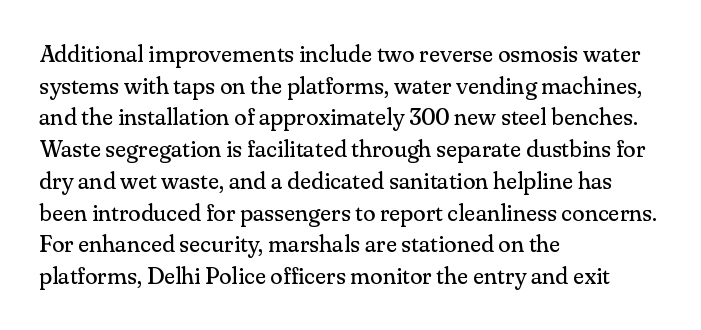
A roman cut, with each character standing at attention. Line spacing here is normal. The text block is weighted toward the left margin, trailing off unevenly rightward. Lines of text with bare space underneath. Nothing unusual about the tracking: characters are spaced as the font intends. A quiet, ordinary-to-light weight characterises the typeface.
